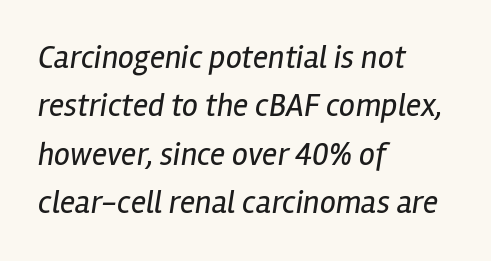
The lettering tilts uniformly, giving the passage an italic look. Think of a printed novel: that variable character pitch is what you see here. Line beginnings align vertically; line endings do not. Stem width sits at or under what a default text font uses. The passage shown has conventional tracking throughout.
